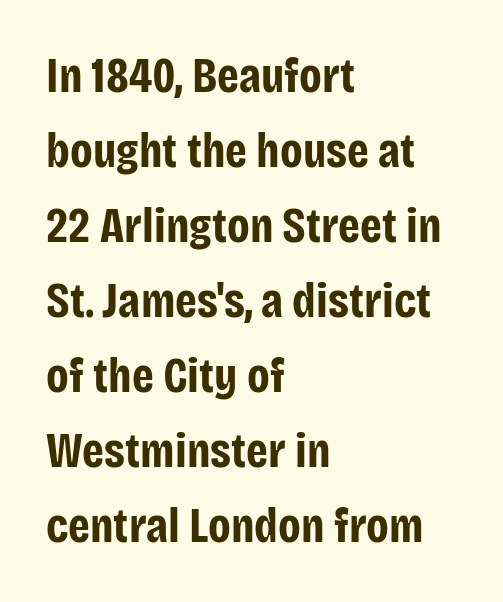
The image shows 49 px bold, condensed sans-serif type, upright; set left-aligned, normal line spacing (1.53x), normal letter spacing, not underlined; low stroke contrast and a large x-height.
